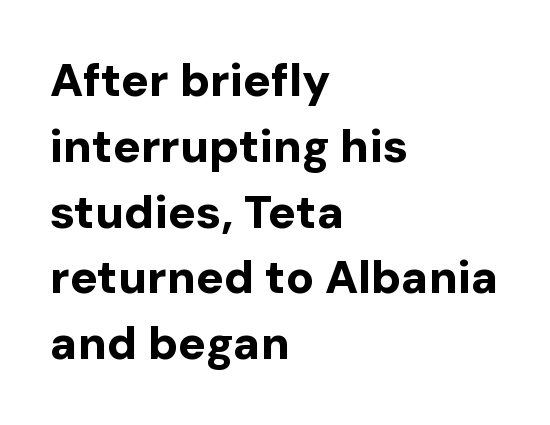
Q: Is the text bold? A: Yes.
Q: Is the text italic (slanted)? A: No, it is upright.
Q: Is the typeface a serif or a sans-serif typeface? A: Sans-serif.
Q: Is the text underlined? A: No.
Q: How is the paragraph aligned? A: Left-aligned.
Q: Is the spacing between letters normal or unusually wide? A: Normal.
Q: Is the spacing between lines tight, normal or loose? A: Normal.
Q: Width (condensed, normal, or wide)? A: Normal.
Q: Stroke contrast? A: Low.
Q: x-height? A: Medium.
Q: Monospaced? A: No.
